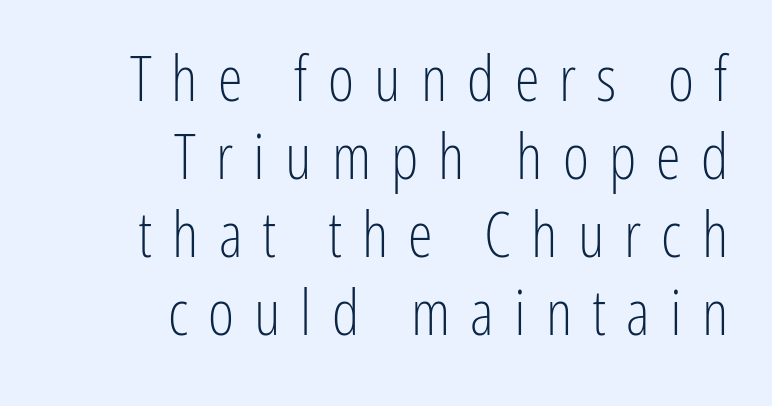
Q: Is the text bold? A: No.
Q: Is the text italic (slanted)? A: No, it is upright.
Q: Is the typeface a serif or a sans-serif typeface? A: Sans-serif.
Q: Is the text underlined? A: No.
Q: How is the paragraph aligned? A: Right-aligned.
Q: Is the spacing between letters normal or unusually wide? A: Unusually wide.
Q: Width (condensed, normal, or wide)? A: Condensed.
Q: Stroke contrast? A: Low.
Q: x-height? A: Medium.
Q: Monospaced? A: No.
